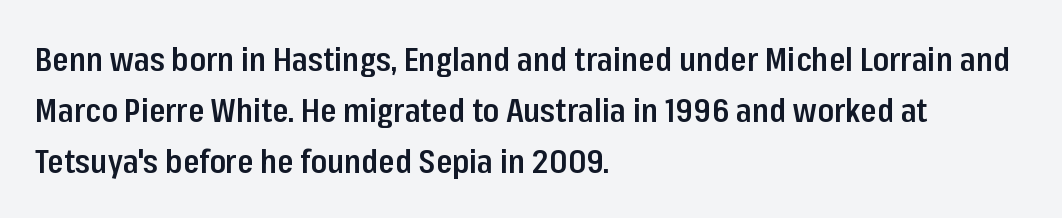
The image shows 33 px semibold, condensed sans-serif type, upright; set left-aligned, normal line spacing (1.54x), normal letter spacing, not underlined; low stroke contrast and a medium x-height.
